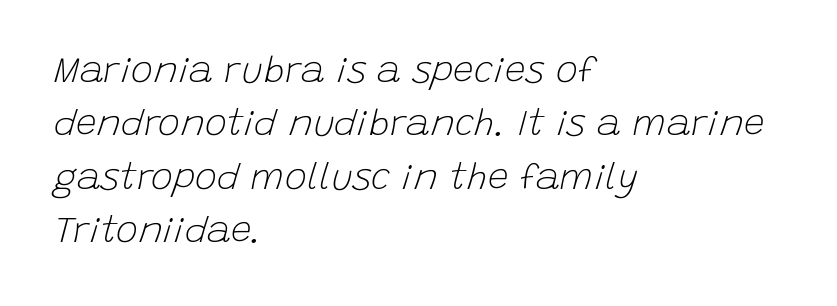
The image shows 37 px light type, italic (leaning right); set left-aligned, normal line spacing (1.44x), normal letter spacing, not underlined; low stroke contrast and a large x-height.
